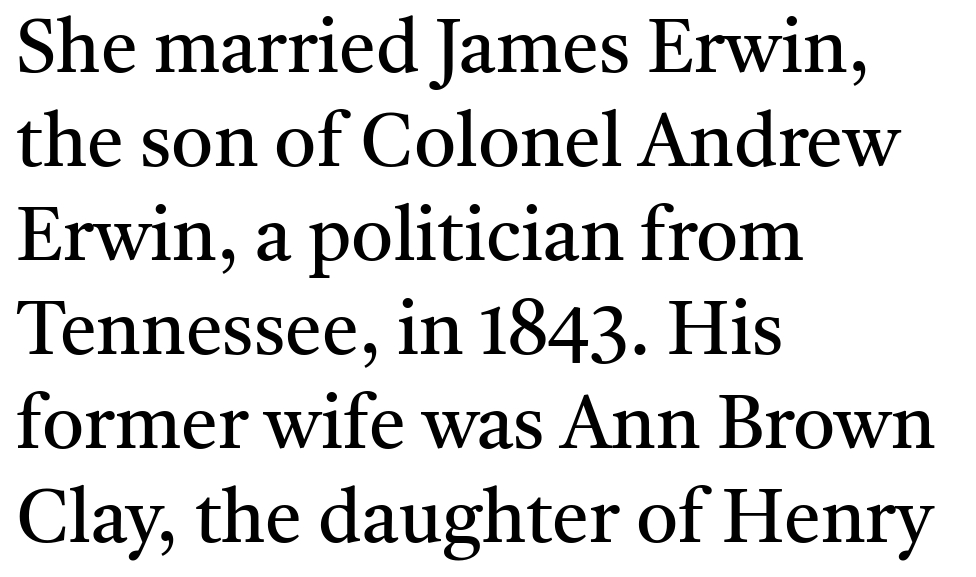
{"serif": "yes", "italic": "no", "bold": "no", "weight": "regular", "width": "normal", "stroke_contrast": "medium", "x_height": "medium", "monospaced": "no", "underline": "no", "align": "left", "line_spacing": "normal", "line_spacing_ratio": 1.27, "letter_spacing": "normal", "letter_spacing_em": 0.0, "glyph_px": 74}
